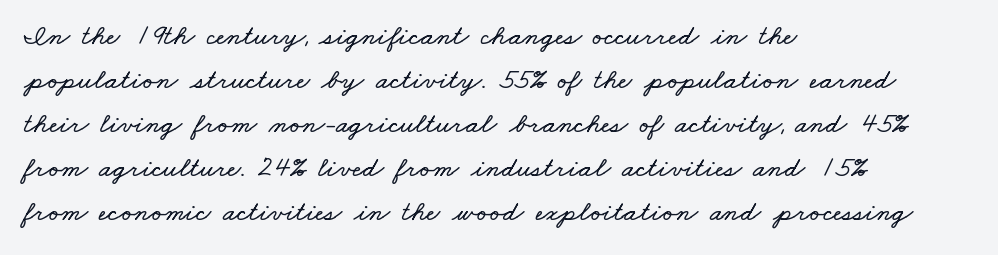
{"width": "wide", "stroke_contrast": "low", "x_height": "small", "monospaced": "no", "underline": "no", "align": "left", "line_spacing": "normal", "line_spacing_ratio": 1.52, "letter_spacing": "normal", "letter_spacing_em": 0.0, "glyph_px": 29}
